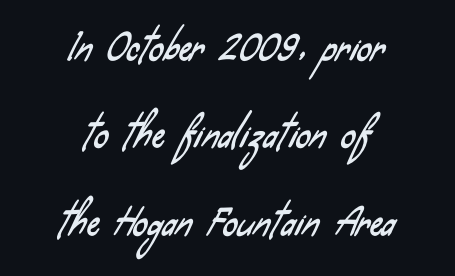
Q: Is the typeface a serif or a sans-serif typeface? A: Sans-serif.
Q: Is the text underlined? A: No.
Q: How is the paragraph aligned? A: Centered.
Q: Is the spacing between letters normal or unusually wide? A: Normal.
Q: Is the spacing between lines tight, normal or loose? A: Loose.
Q: Width (condensed, normal, or wide)? A: Condensed.
Q: Stroke contrast? A: Low.
Q: x-height? A: Small.
Q: Monospaced? A: No.
